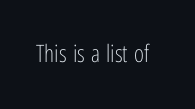
The image shows 24 px text type, upright; set normal letter spacing, not underlined.
